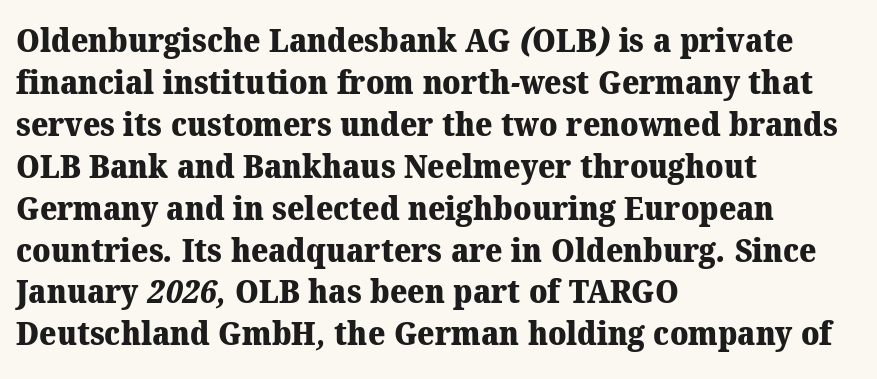
{"serif": "yes", "bold": "yes", "weight": "heavy", "width": "normal", "stroke_contrast": "medium", "x_height": "medium", "monospaced": "no", "underline": "no", "align": "left", "line_spacing": "normal", "line_spacing_ratio": 1.27, "letter_spacing": "normal", "letter_spacing_em": 0.0, "glyph_px": 33}
